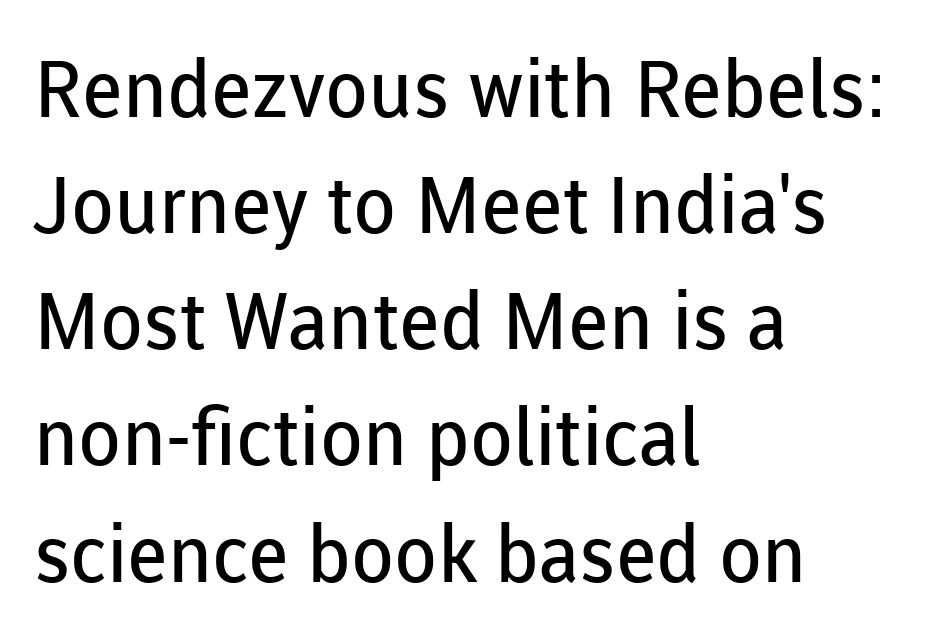
Rows of type keep a routine distance in the vertical direction. Vertical stems look standard width or narrower in stroke. The zone under the glyphs is completely vacant. Looks like regular typesetting: each glyph gets only the width it needs. Visually the block forms a straight wall on the left and a jagged coastline on the right. Ordinary non-slanted type is in use.
